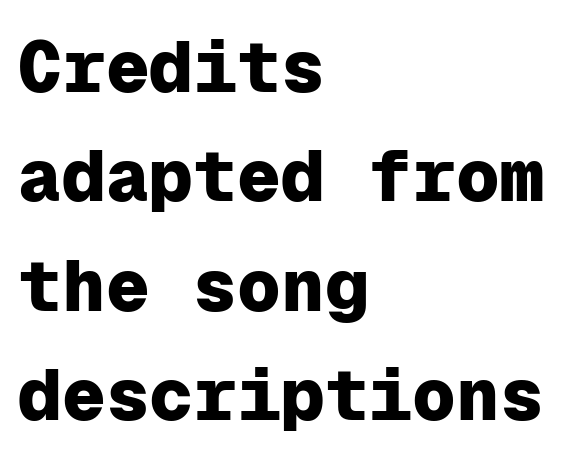
The image shows 73 px heavy sans-serif type, upright, monospaced; set left-aligned, normal line spacing (1.5x), normal letter spacing, not underlined; low stroke contrast and a medium x-height.
